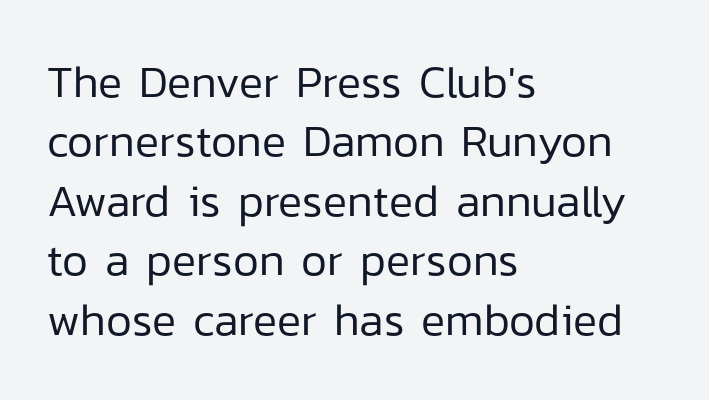
A typesetter would call this proportional, since set widths differ per character. Visually the block forms a straight wall on the left and a jagged coastline on the right. Letter spacing: default. No italicization has been applied; the sample stays upright. The foot of each line stays bare and open. The block of text has a typical density, with ordinary space between rows.
